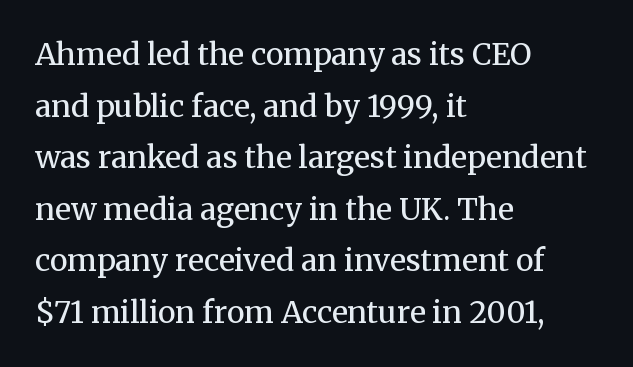
Do the characters align in a grid? No, the font is proportional. Ink coverage per letter is moderate at most. Left-aligned paragraph, ragged on the right. This sample uses plain, unmodified letter spacing.
